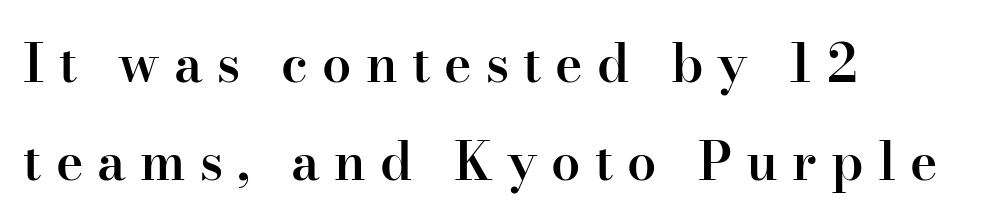
Italic? Not at all — the glyphs are vertical. Here the glyphs are tracked loosely, breaking word shapes into spaced letters. Line starts are locked; line ends wander. What weight is shown? A semibold, between regular and bold. The characters display serif detailing at their extremities. The rendering uses natural spacing where letterforms have individual widths.
